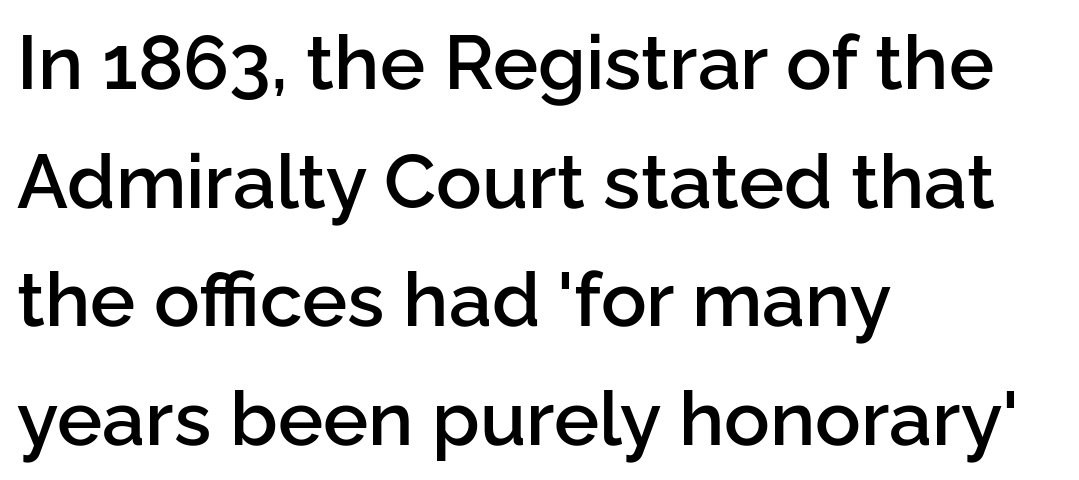
{"serif": "no", "italic": "no", "bold": "semi", "weight": "semibold", "width": "normal", "stroke_contrast": "low", "x_height": "medium", "monospaced": "no", "underline": "no", "align": "left", "line_spacing": "normal", "line_spacing_ratio": 1.56, "letter_spacing": "normal", "letter_spacing_em": 0.0, "glyph_px": 76}
